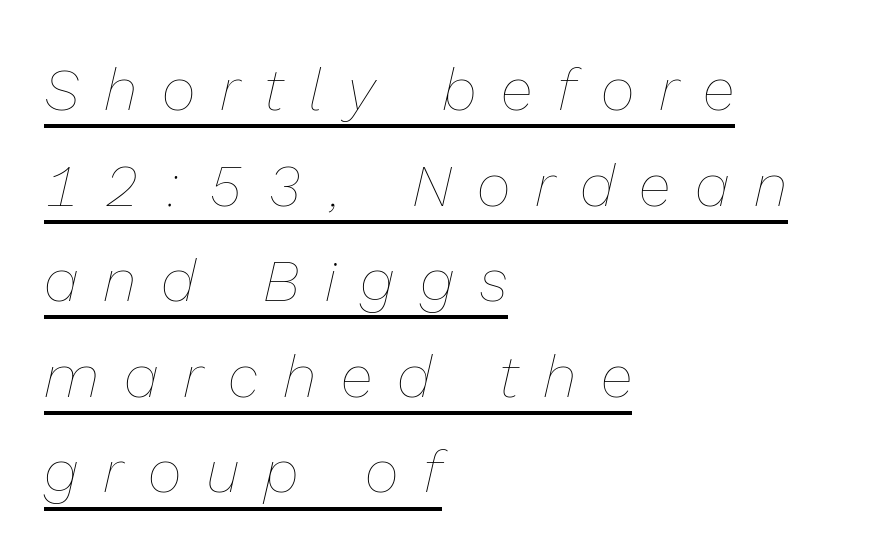
This block has exactly the height ordinary leading produces. Which margin do the lines hug? The left one — the right edge is uneven. Tall strokes in this sample are angled rather than plumb. Has an underline been added? It has.
